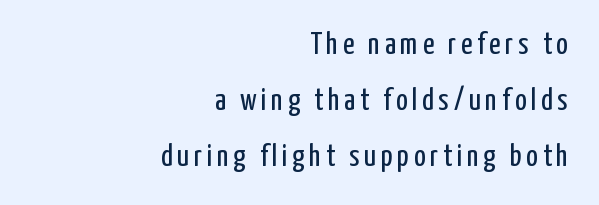
The image shows 31 px regular-weight, condensed sans-serif type, upright; set right-aligned, line spacing 1.81x, not underlined; low stroke contrast and a medium x-height.
